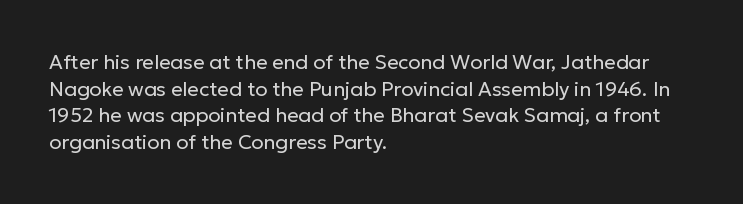
{"italic": "no", "bold": "no", "underline": "no", "align": "left", "line_spacing": "normal", "line_spacing_ratio": 1.33, "letter_spacing": "normal", "letter_spacing_em": 0.0, "glyph_px": 20}
